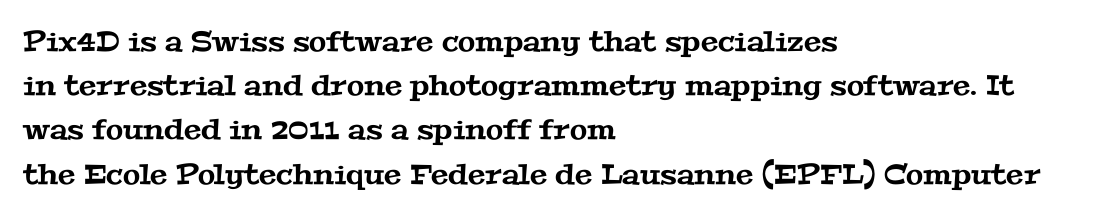
Type without underlining. The passage shown is typed in a proportional face where columns would drift. These lines are composed in type with serifs. This rendering uses left alignment, leaving the right contour irregular. Caption: standard tracking, unaltered. The lines sit at an ordinary, default distance from one another.
